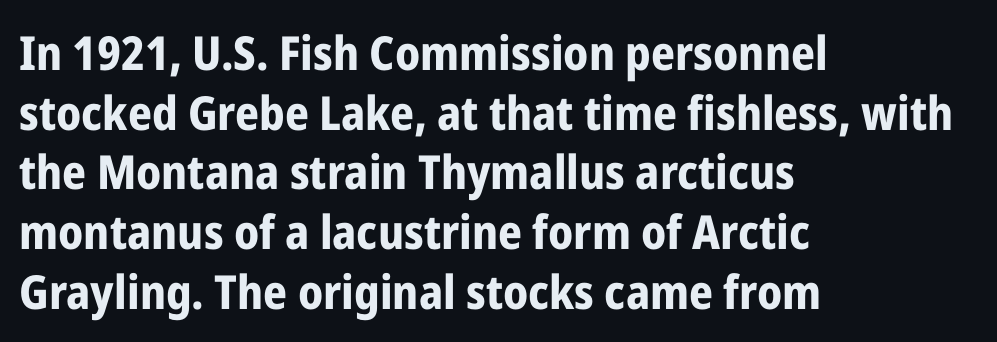
Q: Is the text bold? A: Yes.
Q: Is the text italic (slanted)? A: No, it is upright.
Q: Is the typeface a serif or a sans-serif typeface? A: Sans-serif.
Q: Is the text underlined? A: No.
Q: How is the paragraph aligned? A: Left-aligned.
Q: Is the spacing between letters normal or unusually wide? A: Normal.
Q: Is the spacing between lines tight, normal or loose? A: Normal.
Q: Width (condensed, normal, or wide)? A: Condensed.
Q: Stroke contrast? A: Low.
Q: x-height? A: Medium.
Q: Monospaced? A: No.
